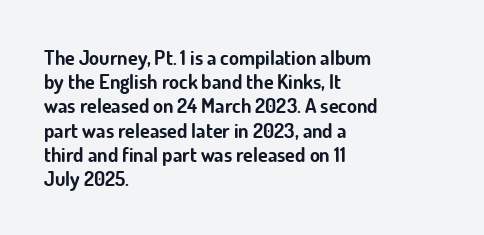
{"italic": "no", "bold": "yes", "underline": "no", "align": "left", "line_spacing_ratio": 1.21, "letter_spacing": "normal", "letter_spacing_em": 0.0, "glyph_px": 20}
